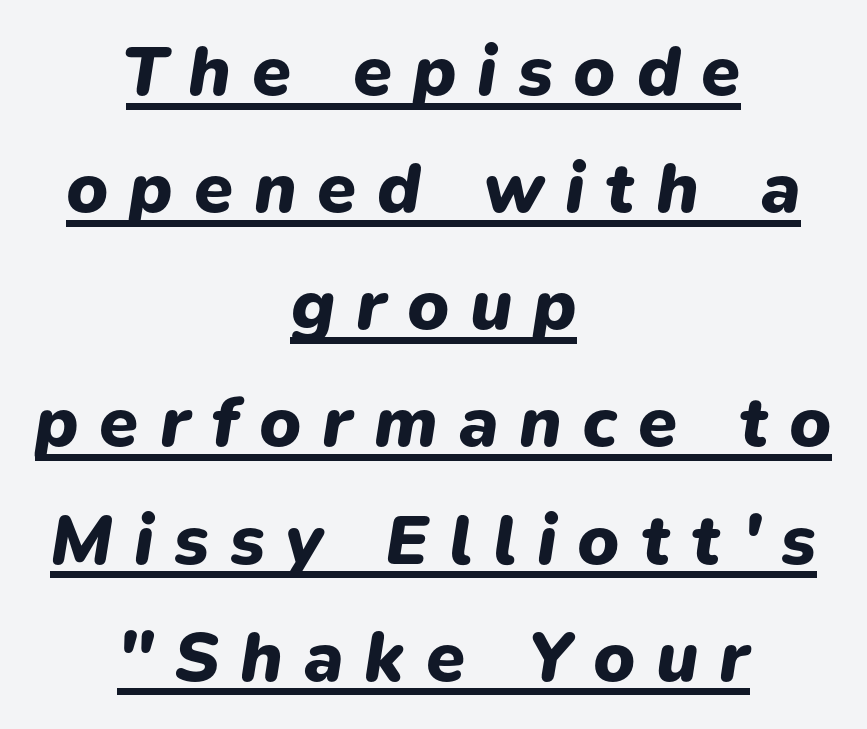
Line starts and ends both wander, symmetrically. Varying glyph widths throughout — classic text-font behaviour. The type is letterspaced generously, with wide tracking. Stroke thickness is high; the sample reads as a true bold. Is there an underline? Yes — a line sits under the letters.
